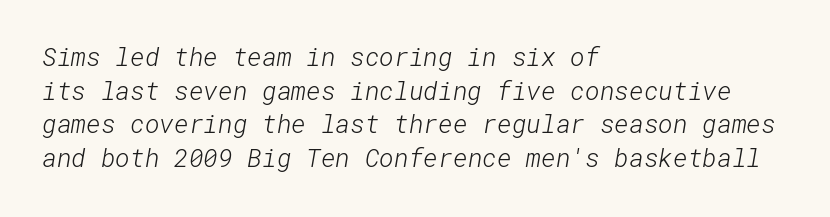
The image shows 25 px text type; set left-aligned, normal line spacing (1.35x), normal letter spacing, not underlined.
